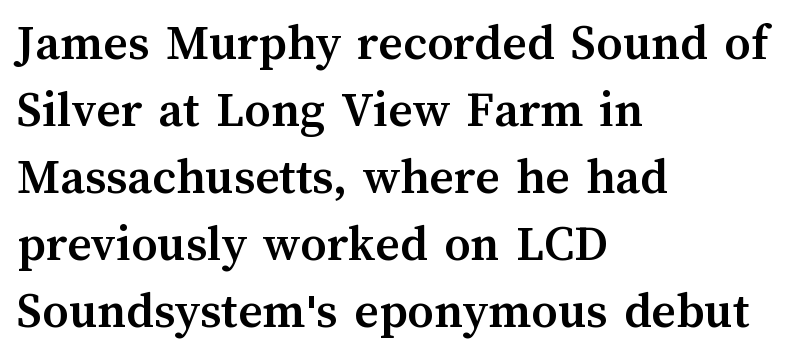
The sample has been set heavy, in full bold. Baseline-to-baseline distance is the conventional proportion of letter height. No extra tracking has been applied to these lines. The space directly below the letters is spotless. Ordinary non-slanted type is in use. Do the characters align in a grid? No, the font is proportional.
